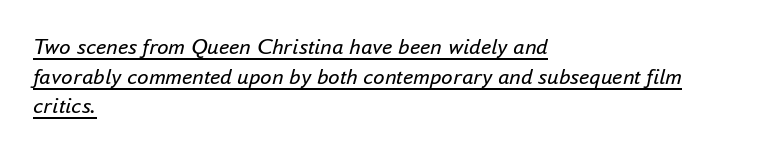
The image shows 23 px text type, italic (leaning right); set left-aligned, normal line spacing (1.29x), normal letter spacing, underlined.
